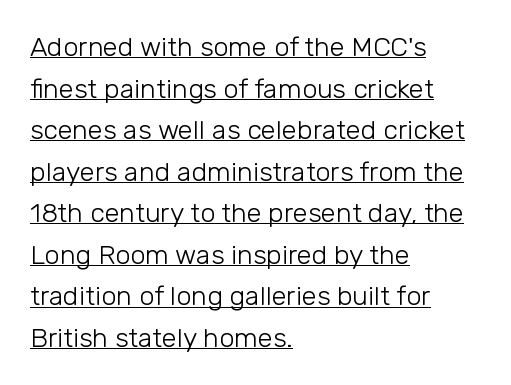
{"italic": "no", "bold": "no", "underline": "yes", "align": "left", "line_spacing": "normal", "line_spacing_ratio": 1.54, "letter_spacing": "normal", "letter_spacing_em": 0.0, "glyph_px": 27}
